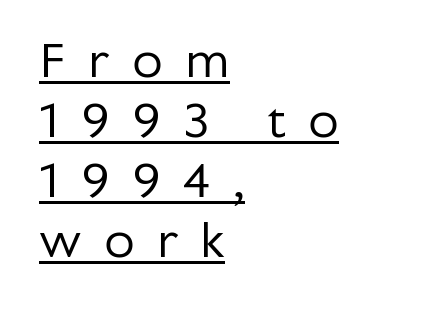
If you drew a line through each stem, it would be perfectly vertical. In terms of letterspacing, this is a distinctly airy, spread setting. The specimen includes a rule beneath the text block's lines. A light-to-regular cut is what we see here. Typeset ragged right — the left edge is the straight one. Each letter's strokes conclude bluntly, with no projecting serifs.
